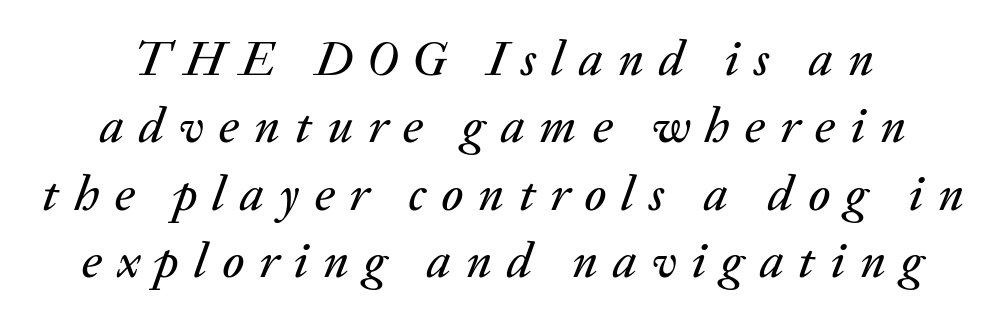
The rendering applies a slant to the glyphs. Words appear elongated and porous because spacing is wide. Vertical spacing — default. Proportional: the letters do not fall into vertical columns. The baseline area is clear.
